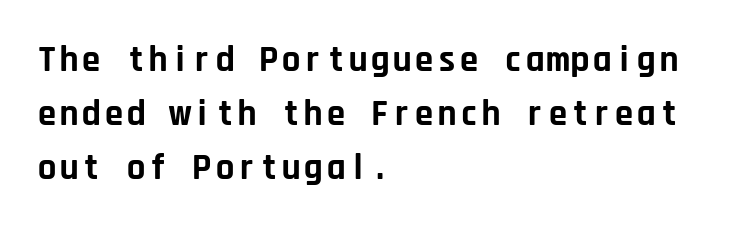
You'd pick this weight for a headline — it's a proper bold. The face used here is rendered with its standard letterfit. If you drew a ruler down the left edge, every line would touch it. Note: no serifs on the glyphs. Rows of type keep a routine distance in the vertical direction. In terms of posture, this sample is upright.
